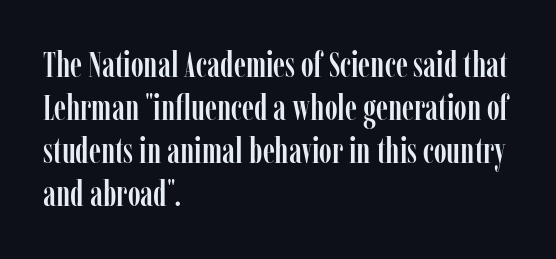
Note: serifs present on the glyphs. Alignment: flush left. Nothing unusual about the tracking: characters are spaced as the font intends. Upright lettering throughout.
